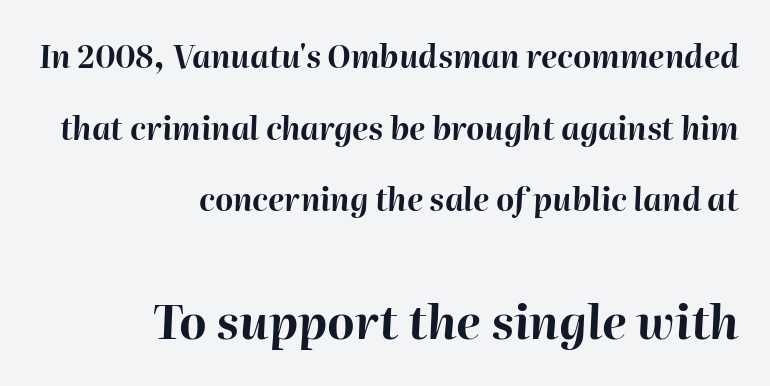
The space between consecutive lines is lavish. Words appear dense and cohesive because spacing is normal. Think of a printed novel: that variable character pitch is what you see here. Alignment: flush right. The specimen reads as italic at a glance.
